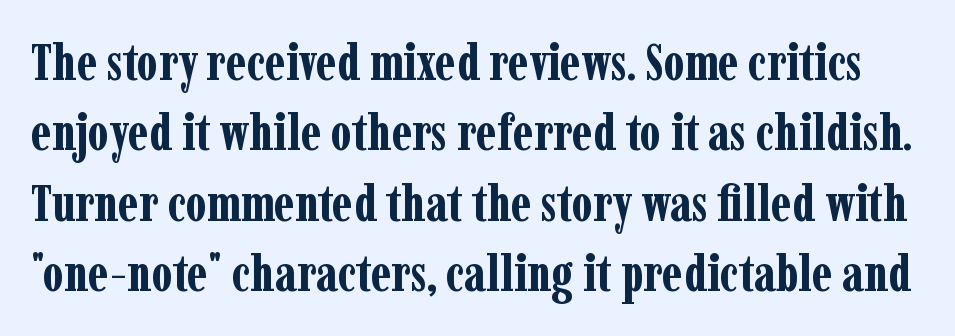
Serif or sans? Serif — the stroke terminals have little feet. The letters are bold, with thick, heavy strokes. Varying glyph widths throughout — classic text-font behaviour. The axis of the letterforms is exactly vertical. Descenders hang freely into open space. Tracking value appears to be zero — textbook default spacing.
